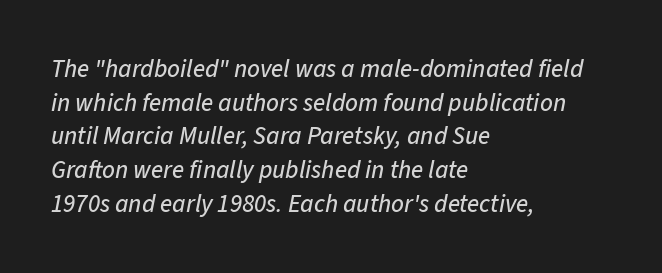
Q: Is the text italic (slanted)? A: Yes, it leans right by about 11 degrees.
Q: Is the text underlined? A: No.
Q: How is the paragraph aligned? A: Left-aligned.
Q: Is the spacing between letters normal or unusually wide? A: Normal.
Q: Is the spacing between lines tight, normal or loose? A: Normal.
